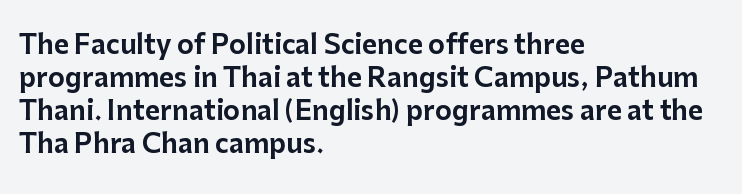
The foot of each line stays bare and open. Leading matches the norm, producing a regular column. The paragraph shown leans on its left margin. The gaps between neighbouring characters are ordinary and unremarkable. Italic? Not at all — the glyphs are vertical.
